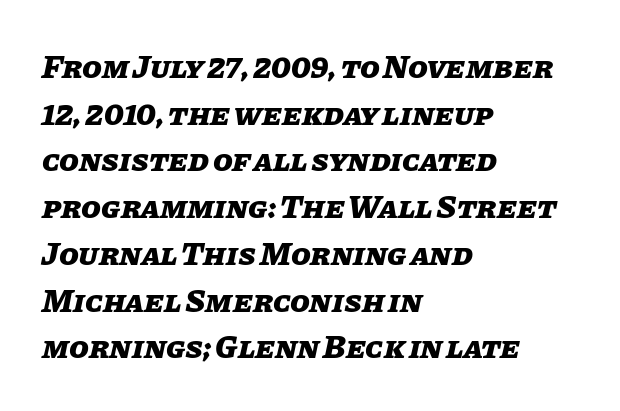
{"italic": "yes", "lean": "right", "slant_degrees": 11, "bold": "yes", "weight": "heavy", "width": "normal", "stroke_contrast": "low", "x_height": "large", "monospaced": "no", "underline": "no", "align": "left", "line_spacing": "normal", "line_spacing_ratio": 1.46, "letter_spacing": "normal", "letter_spacing_em": 0.0, "glyph_px": 32}
